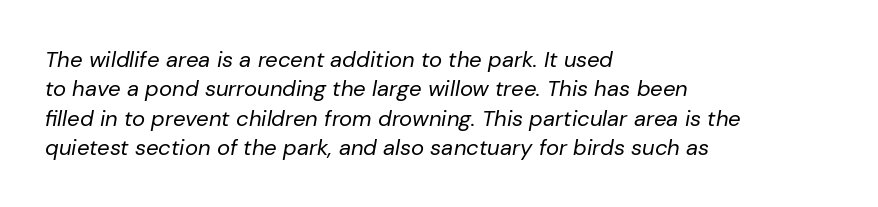
Q: Is the text bold? A: No.
Q: Is the text italic (slanted)? A: Yes, it leans right by about 10 degrees.
Q: Is the text underlined? A: No.
Q: How is the paragraph aligned? A: Left-aligned.
Q: Is the spacing between letters normal or unusually wide? A: Normal.
Q: Is the spacing between lines tight, normal or loose? A: Normal.
